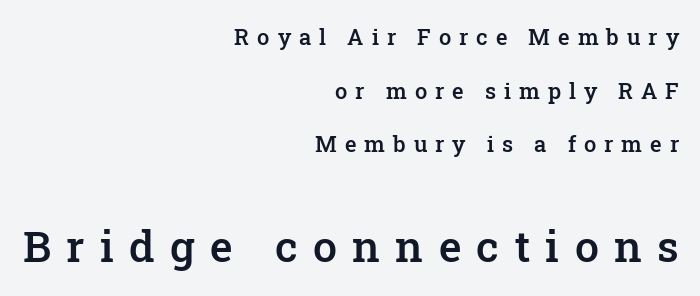
Q: Is the text bold? A: Semi-bold.
Q: Is the text italic (slanted)? A: No, it is upright.
Q: Is the typeface a serif or a sans-serif typeface? A: Serif.
Q: Is the text underlined? A: No.
Q: How is the paragraph aligned? A: Right-aligned.
Q: Is the spacing between letters normal or unusually wide? A: Unusually wide.
Q: Is the spacing between lines tight, normal or loose? A: Loose.
Q: Which block of text is set in a larger size, the first (top) or the second (bottom)? A: The second (bottom) one.
Q: Width (condensed, normal, or wide)? A: Normal.
Q: Stroke contrast? A: Low.
Q: x-height? A: Medium.
Q: Monospaced? A: No.
